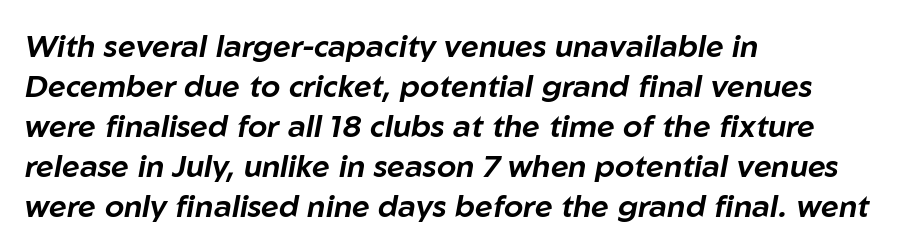
Q: Is the text italic (slanted)? A: Yes, it leans right by about 10 degrees.
Q: Is the text underlined? A: No.
Q: How is the paragraph aligned? A: Left-aligned.
Q: Is the spacing between letters normal or unusually wide? A: Normal.
Q: Is the spacing between lines tight, normal or loose? A: Normal.
Q: Width (condensed, normal, or wide)? A: Normal.
Q: Stroke contrast? A: Low.
Q: x-height? A: Medium.
Q: Monospaced? A: No.
